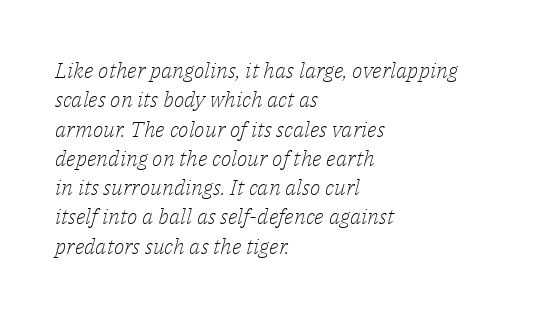
Q: Is the text bold? A: No.
Q: Is the text italic (slanted)? A: Yes, it leans right by about 14 degrees.
Q: Is the text underlined? A: No.
Q: How is the paragraph aligned? A: Left-aligned.
Q: Is the spacing between letters normal or unusually wide? A: Normal.
Q: Is the spacing between lines tight, normal or loose? A: Normal.
